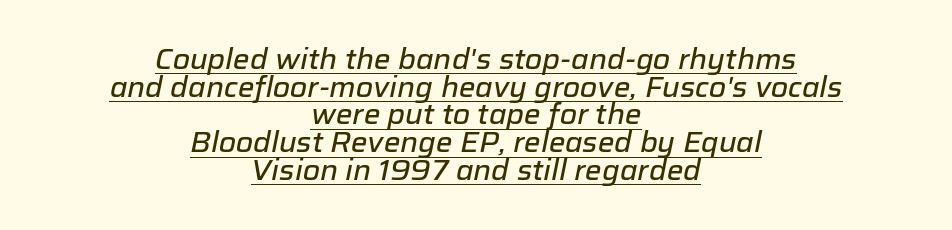
{"italic": "yes", "lean": "right", "slant_degrees": 12, "width": "normal", "stroke_contrast": "low", "x_height": "medium", "monospaced": "no", "underline": "yes", "align": "center", "line_spacing": "tight", "line_spacing_ratio": 0.99, "letter_spacing": "normal", "letter_spacing_em": 0.0, "glyph_px": 28}
